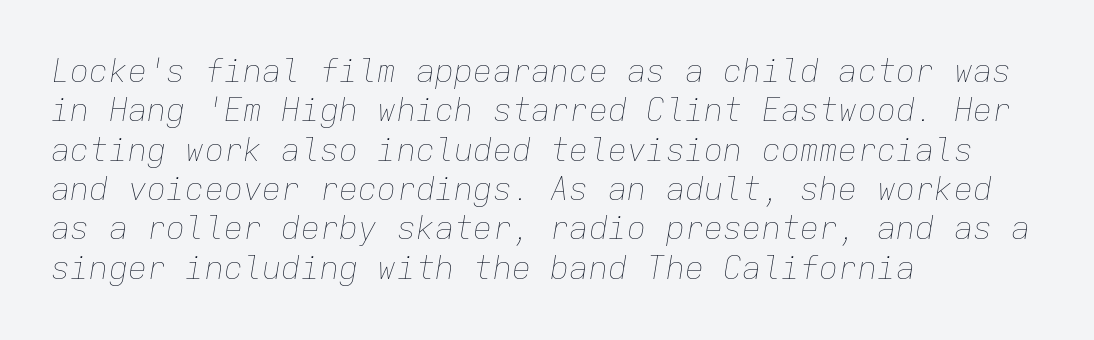
{"italic": "yes", "lean": "right", "slant_degrees": 9, "bold": "no", "weight": "thin", "width": "normal", "stroke_contrast": "low", "x_height": "medium", "monospaced": "yes", "underline": "no", "align": "left", "line_spacing_ratio": 1.23, "letter_spacing": "normal", "letter_spacing_em": 0.0, "glyph_px": 32}
